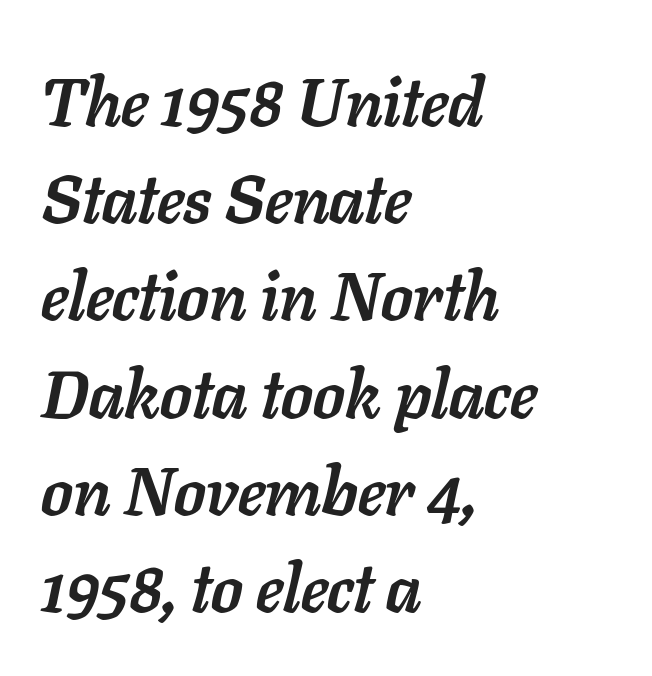
{"italic": "yes", "lean": "right", "slant_degrees": 11, "bold": "yes", "weight": "semibold", "width": "normal", "stroke_contrast": "low", "x_height": "medium", "monospaced": "no", "underline": "no", "align": "left", "line_spacing": "normal", "line_spacing_ratio": 1.43, "letter_spacing": "normal", "letter_spacing_em": 0.0, "glyph_px": 68}
